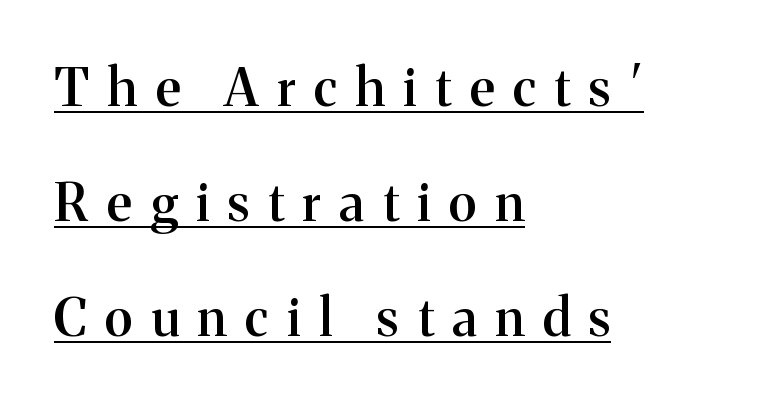
{"serif": "yes", "italic": "no", "bold": "semi", "weight": "semibold", "width": "normal", "stroke_contrast": "medium", "x_height": "medium", "monospaced": "no", "underline": "yes", "align": "left", "line_spacing": "loose", "line_spacing_ratio": 2.21, "letter_spacing": "wide", "letter_spacing_em": 0.36, "glyph_px": 52}
